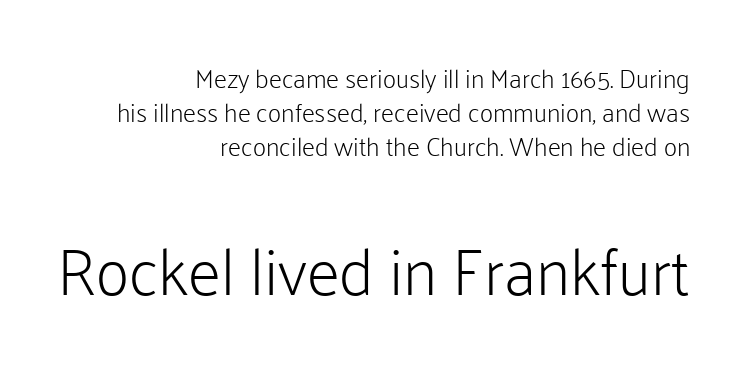
The image shows 66 px light sans-serif type, upright; set right-aligned, normal line spacing (1.3x), normal letter spacing, not underlined; the second (bottom) block is 2.54x larger; low stroke contrast and a medium x-height.
